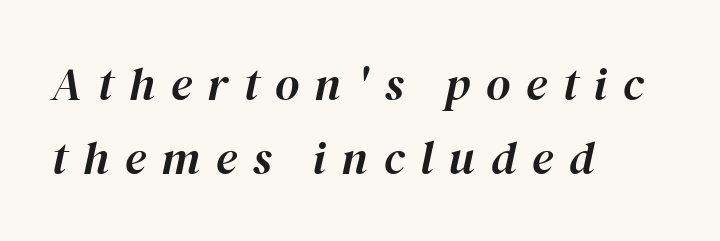
Q: Is the text italic (slanted)? A: Yes, it leans right by about 12 degrees.
Q: Is the text underlined? A: No.
Q: How is the paragraph aligned? A: Left-aligned.
Q: Is the spacing between letters normal or unusually wide? A: Unusually wide.
Q: Is the spacing between lines tight, normal or loose? A: Normal.
Q: Width (condensed, normal, or wide)? A: Normal.
Q: Stroke contrast? A: High.
Q: x-height? A: Medium.
Q: Monospaced? A: No.
